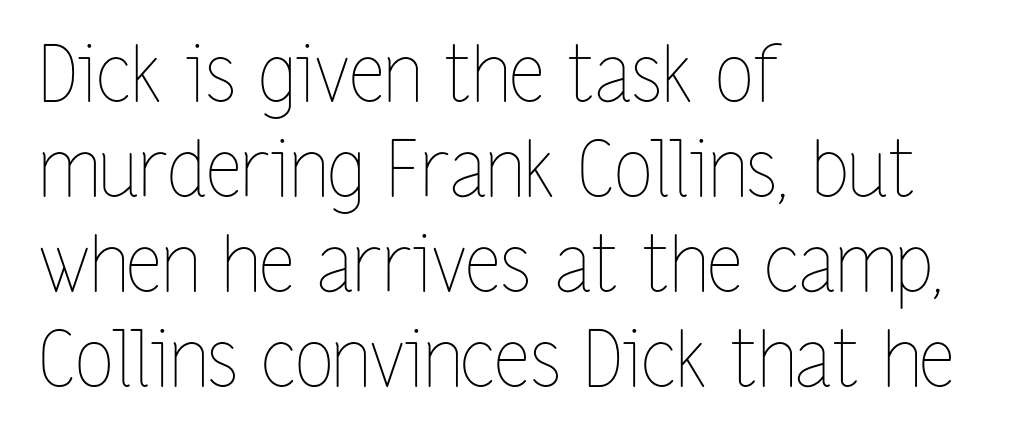
Q: Is the text bold? A: No.
Q: Is the text italic (slanted)? A: No, it is upright.
Q: Is the text underlined? A: No.
Q: How is the paragraph aligned? A: Left-aligned.
Q: Is the spacing between letters normal or unusually wide? A: Normal.
Q: Width (condensed, normal, or wide)? A: Condensed.
Q: Stroke contrast? A: Low.
Q: x-height? A: Medium.
Q: Monospaced? A: No.
